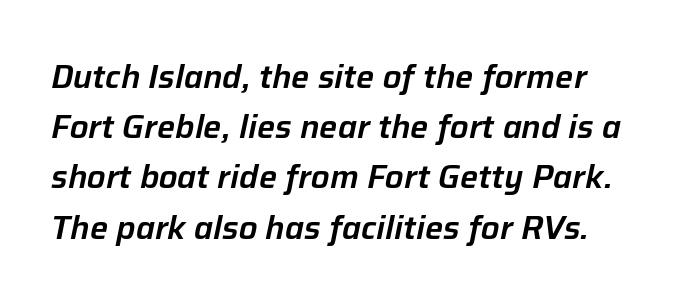
{"italic": "yes", "lean": "right", "slant_degrees": 12, "width": "normal", "stroke_contrast": "low", "x_height": "medium", "monospaced": "no", "underline": "no", "line_spacing": "normal", "line_spacing_ratio": 1.57, "letter_spacing": "normal", "letter_spacing_em": 0.0, "glyph_px": 32}
